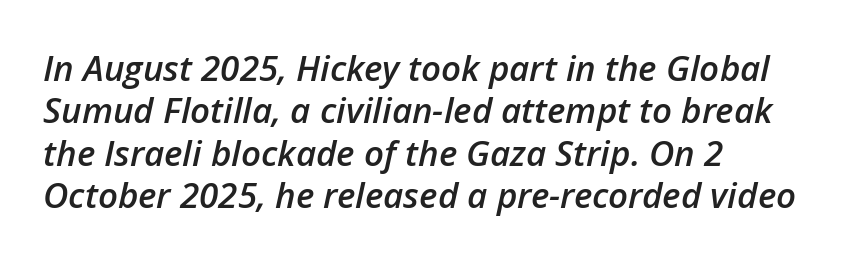
{"italic": "yes", "lean": "right", "slant_degrees": 12, "bold": "semi", "weight": "semibold", "width": "normal", "stroke_contrast": "low", "x_height": "medium", "monospaced": "no", "underline": "no", "align": "left", "line_spacing_ratio": 1.21, "letter_spacing": "normal", "letter_spacing_em": 0.0, "glyph_px": 35}
